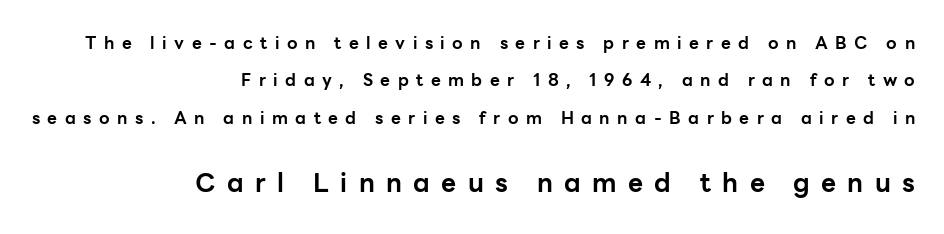
Type size steps up from the first block to the second. This sample is right-justified, so line beginnings fall wherever the words allow. Beneath every word, the page is bare. The face used here is rendered with a markedly widened letterfit.
